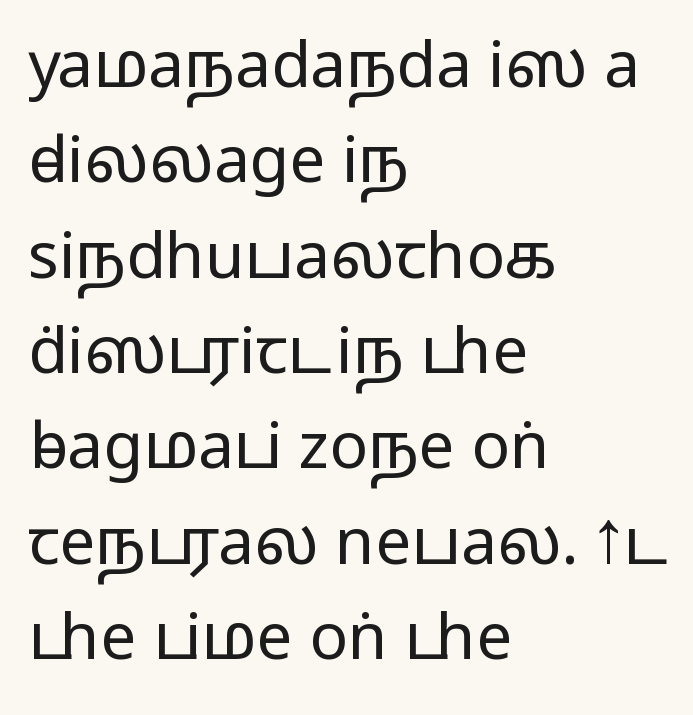
{"serif": "no", "italic": "no", "width": "wide", "stroke_contrast": "medium", "monospaced": "no", "underline": "no", "align": "left", "line_spacing": "normal", "line_spacing_ratio": 1.49, "letter_spacing": "normal", "letter_spacing_em": 0.0, "glyph_px": 64}
